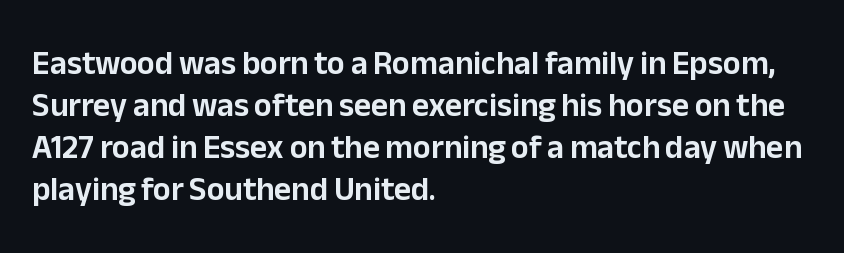
{"serif": "no", "italic": "no", "width": "normal", "stroke_contrast": "low", "x_height": "medium", "monospaced": "no", "underline": "no", "align": "left", "line_spacing": "normal", "line_spacing_ratio": 1.27, "letter_spacing": "normal", "letter_spacing_em": 0.0, "glyph_px": 33}
